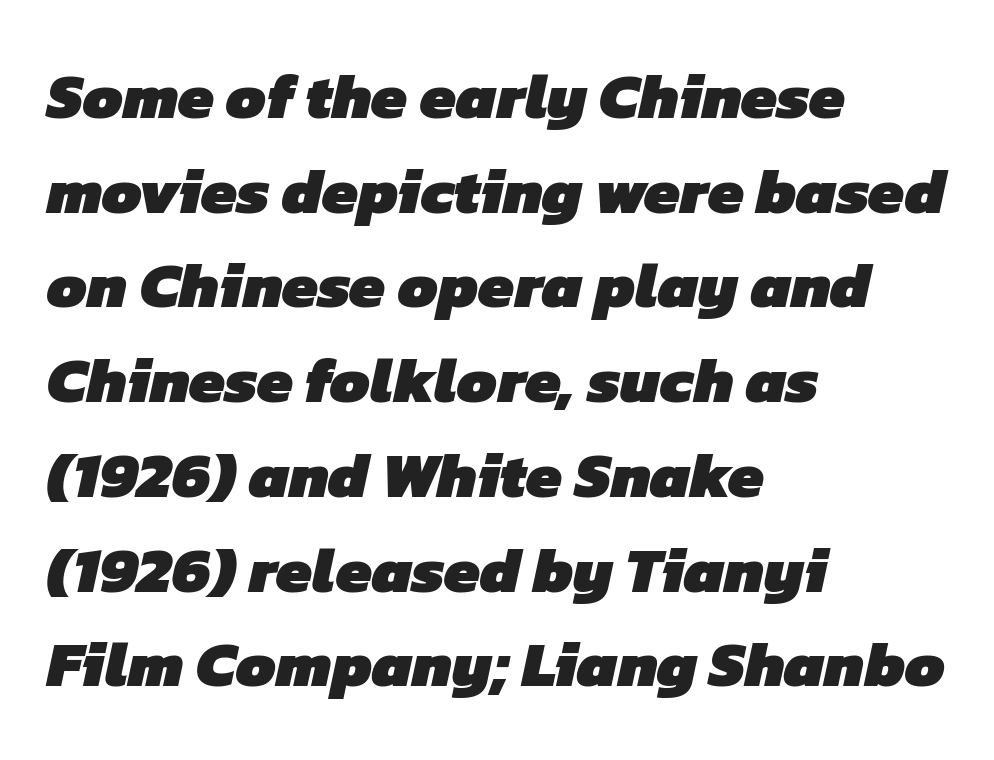
{"serif": "no", "bold": "yes", "weight": "heavy", "width": "normal", "stroke_contrast": "low", "x_height": "medium", "monospaced": "no", "underline": "no", "align": "left", "line_spacing": "normal", "line_spacing_ratio": 1.48, "letter_spacing": "normal", "letter_spacing_em": 0.0, "glyph_px": 64}
